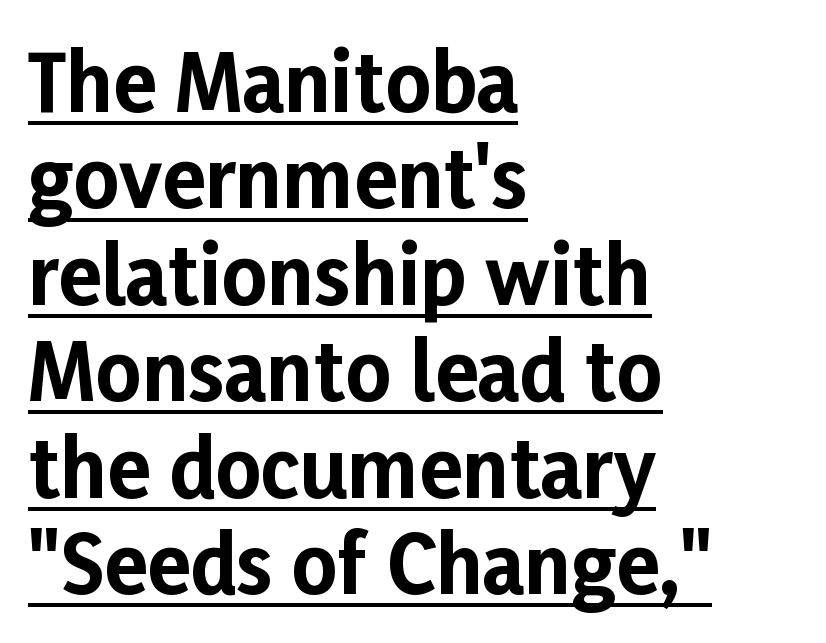
{"serif": "no", "italic": "no", "bold": "yes", "weight": "bold", "width": "normal", "stroke_contrast": "low", "x_height": "medium", "monospaced": "no", "underline": "yes", "align": "left", "line_spacing_ratio": 1.22, "letter_spacing": "normal", "letter_spacing_em": 0.0, "glyph_px": 79}
